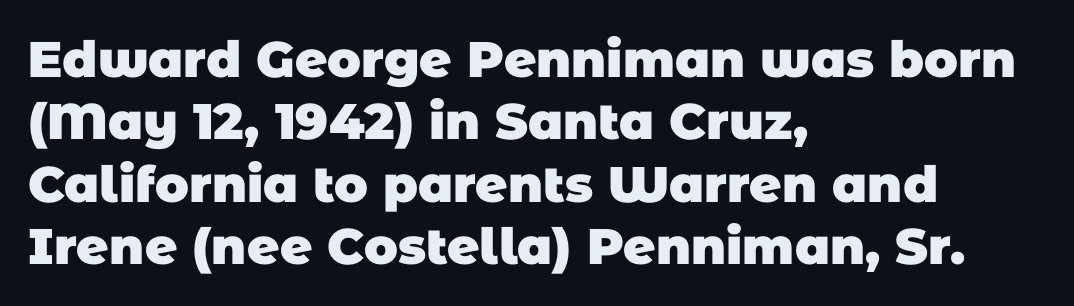
{"serif": "no", "bold": "yes", "weight": "heavy", "width": "normal", "stroke_contrast": "low", "x_height": "large", "monospaced": "no", "underline": "no", "align": "left", "line_spacing": "normal", "line_spacing_ratio": 1.25, "letter_spacing": "normal", "letter_spacing_em": 0.0, "glyph_px": 50}
